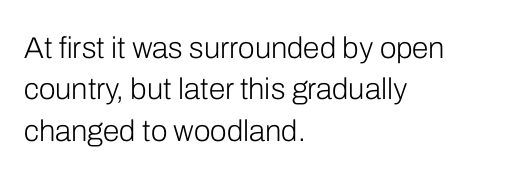
{"serif": "no", "italic": "no", "bold": "no", "weight": "light", "width": "normal", "stroke_contrast": "low", "x_height": "medium", "monospaced": "no", "underline": "no", "align": "left", "line_spacing": "normal", "line_spacing_ratio": 1.38, "letter_spacing": "normal", "letter_spacing_em": 0.0, "glyph_px": 30}
